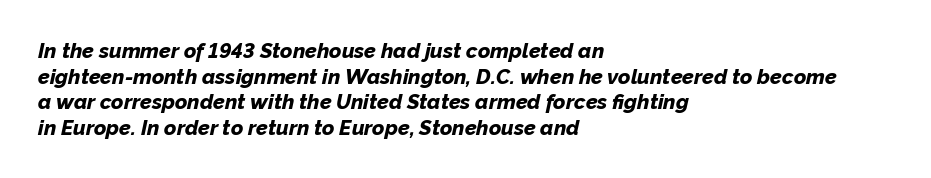
The image shows 21 px bold type, italic (leaning right); set left-aligned, line spacing 1.22x, normal letter spacing, not underlined.
